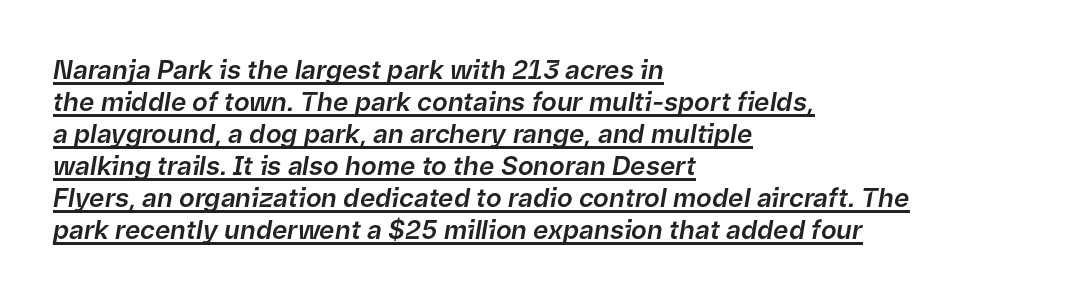
{"italic": "yes", "lean": "right", "slant_degrees": 9, "underline": "yes", "align": "left", "line_spacing_ratio": 1.23, "letter_spacing": "normal", "letter_spacing_em": 0.0, "glyph_px": 26}
